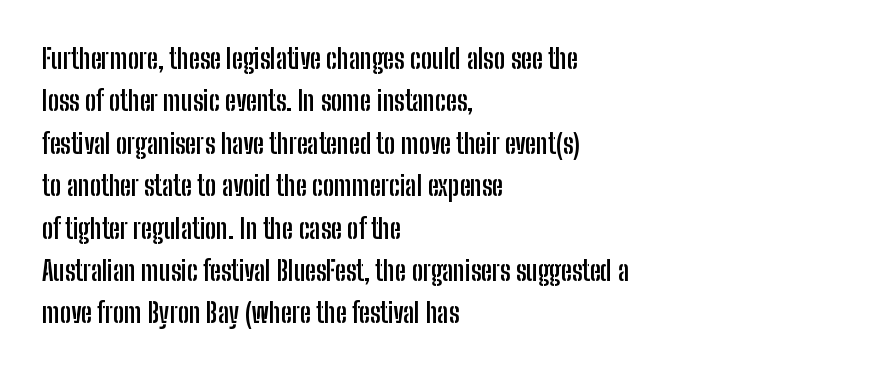
{"italic": "no", "bold": "yes", "underline": "no", "align": "left", "line_spacing": "normal", "line_spacing_ratio": 1.57, "letter_spacing": "normal", "letter_spacing_em": 0.0, "glyph_px": 27}
